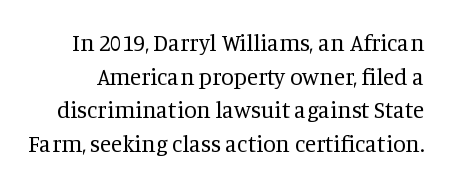
Default kerning and tracking; the words read as compact shapes. Weight: not bold — regular or lighter. Every character sits straight up, as roman type does. The rendering uses a moderate line-height, typical for paragraphs.
